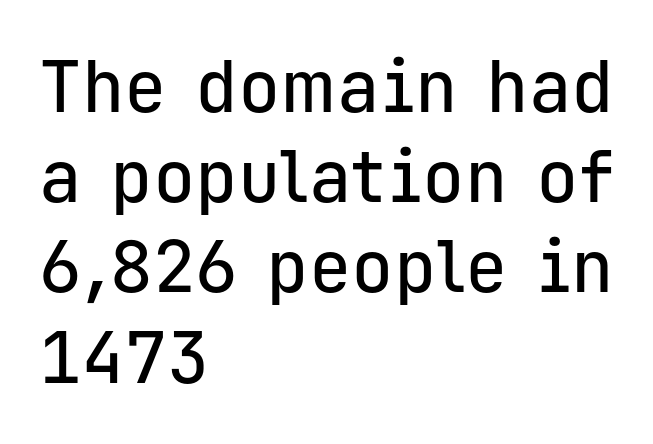
{"serif": "no", "italic": "no", "width": "normal", "stroke_contrast": "low", "x_height": "medium", "monospaced": "yes", "underline": "no", "align": "left", "line_spacing": "normal", "line_spacing_ratio": 1.27, "letter_spacing": "normal", "letter_spacing_em": 0.0, "glyph_px": 71}
